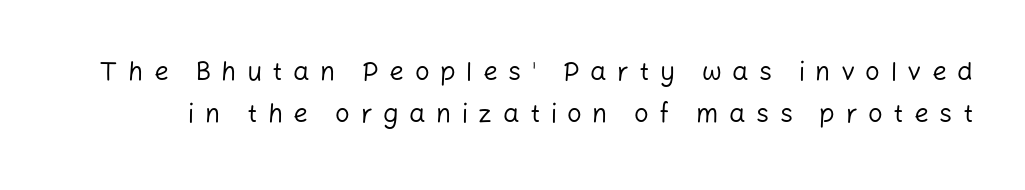
The image shows 26 px text type, upright; set normal line spacing (1.6x), unusually wide letter spacing (+0.4 em), not underlined.
